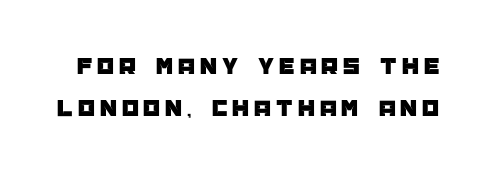
The image shows 24 px text type, upright; set line spacing 1.74x, unusually wide letter spacing (+0.21 em), not underlined.
